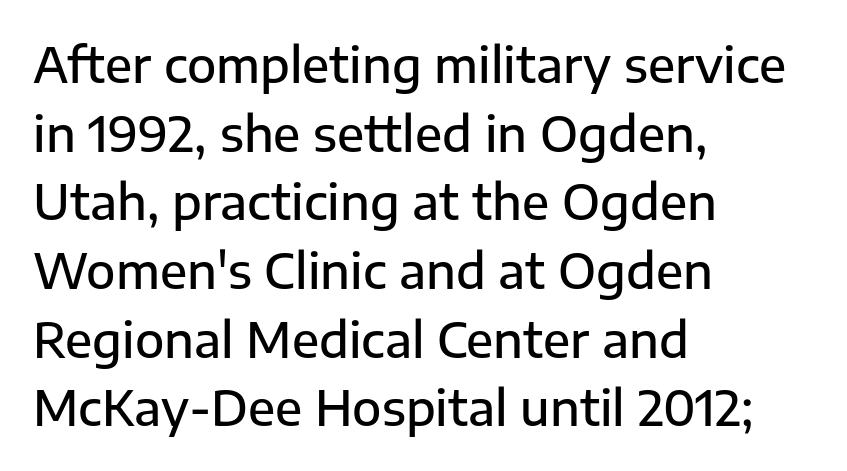
{"serif": "no", "italic": "no", "bold": "semi", "weight": "semibold", "width": "normal", "stroke_contrast": "low", "x_height": "medium", "monospaced": "no", "underline": "no", "align": "left", "line_spacing": "normal", "line_spacing_ratio": 1.43, "letter_spacing": "normal", "letter_spacing_em": 0.0, "glyph_px": 48}
